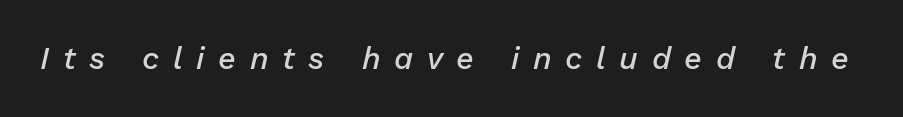
Q: Is the text bold? A: Semi-bold.
Q: Is the text italic (slanted)? A: Yes, it leans right by about 13 degrees.
Q: Is the text underlined? A: No.
Q: Is the spacing between letters normal or unusually wide? A: Unusually wide.
Q: Width (condensed, normal, or wide)? A: Normal.
Q: Stroke contrast? A: Low.
Q: x-height? A: Medium.
Q: Monospaced? A: No.
